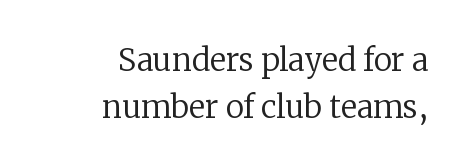
Q: Is the text bold? A: No.
Q: Is the text italic (slanted)? A: No, it is upright.
Q: Is the typeface a serif or a sans-serif typeface? A: Serif.
Q: Is the text underlined? A: No.
Q: How is the paragraph aligned? A: Right-aligned.
Q: Is the spacing between letters normal or unusually wide? A: Normal.
Q: Is the spacing between lines tight, normal or loose? A: Normal.
Q: Width (condensed, normal, or wide)? A: Normal.
Q: Stroke contrast? A: Low.
Q: x-height? A: Medium.
Q: Monospaced? A: No.
